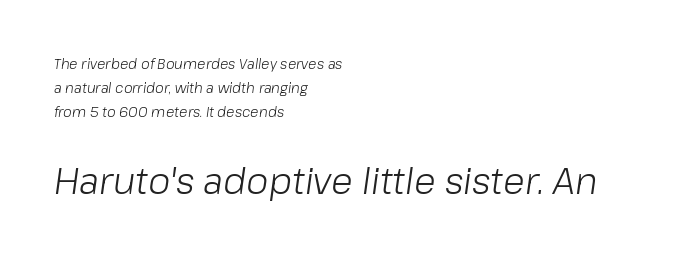
{"italic": "yes", "lean": "right", "slant_degrees": 8, "bold": "no", "weight": "light", "width": "normal", "stroke_contrast": "low", "x_height": "medium", "monospaced": "no", "underline": "no", "align": "left", "line_spacing_ratio": 1.72, "letter_spacing": "normal", "letter_spacing_em": 0.0, "larger_block": "second", "size_ratio": 2.57, "glyph_px": 36}
